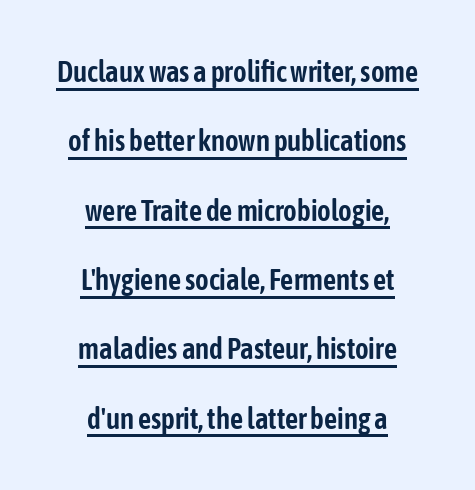
{"serif": "no", "italic": "no", "width": "condensed", "stroke_contrast": "low", "x_height": "medium", "monospaced": "no", "underline": "yes", "align": "center", "line_spacing": "loose", "line_spacing_ratio": 2.39, "letter_spacing": "normal", "letter_spacing_em": 0.0, "glyph_px": 29}
